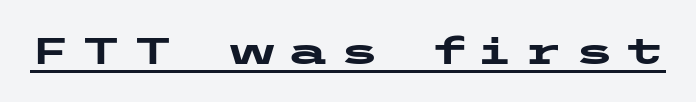
The image shows 37 px heavy, wide sans-serif type, upright; set unusually wide letter spacing (+0.29 em), underlined; low stroke contrast and a medium x-height.
